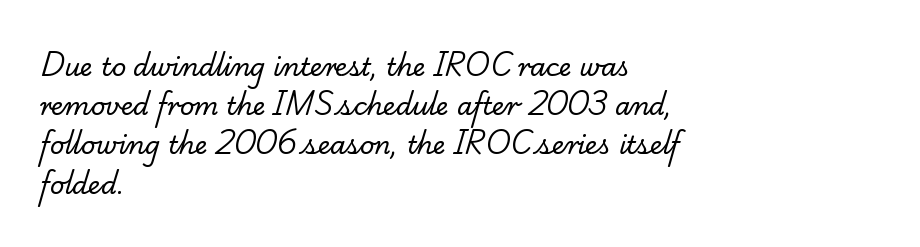
The glyphs are unaccompanied by any horizontal stroke below them. The passage shown is not bold in any degree. Notice how descenders clear the ascenders below comfortably — that's standard leading. Honestly, the letter spacing is just normal — you wouldn't notice it. Caption: multi-line text, flush left, ragged right.
